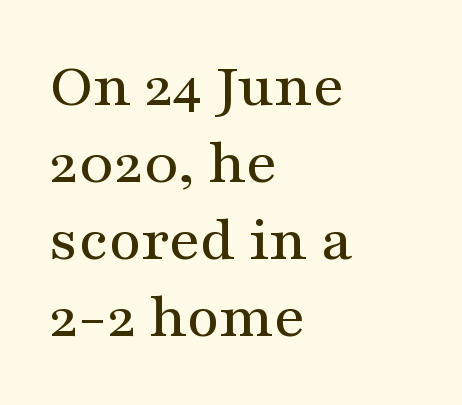
Students, note that the glyphs here touch the page at normal intervals. This rendering uses left alignment, leaving the right contour irregular. You can tell it's not italic because the verticals are truly vertical. You could not count columns in this text — the font is proportionally spaced.
